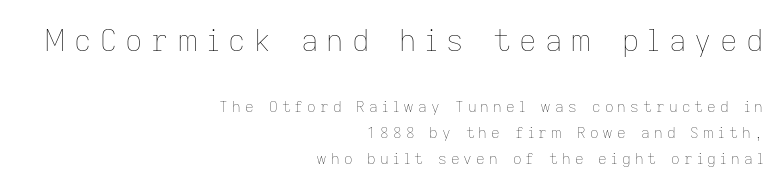
{"italic": "no", "bold": "no", "weight": "thin", "width": "normal", "stroke_contrast": "low", "x_height": "medium", "monospaced": "no", "underline": "no", "align": "right", "line_spacing_ratio": 1.74, "letter_spacing": "wide", "letter_spacing_em": 0.28, "larger_block": "first", "size_ratio": 2.0, "glyph_px": 30}
